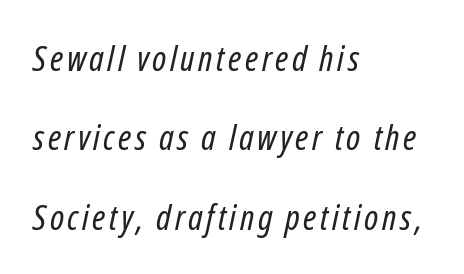
Q: Is the text bold? A: No.
Q: Is the text italic (slanted)? A: Yes, it leans right by about 12 degrees.
Q: Is the text underlined? A: No.
Q: How is the paragraph aligned? A: Left-aligned.
Q: Is the spacing between lines tight, normal or loose? A: Loose.
Q: Width (condensed, normal, or wide)? A: Condensed.
Q: Stroke contrast? A: Low.
Q: x-height? A: Medium.
Q: Monospaced? A: No.
